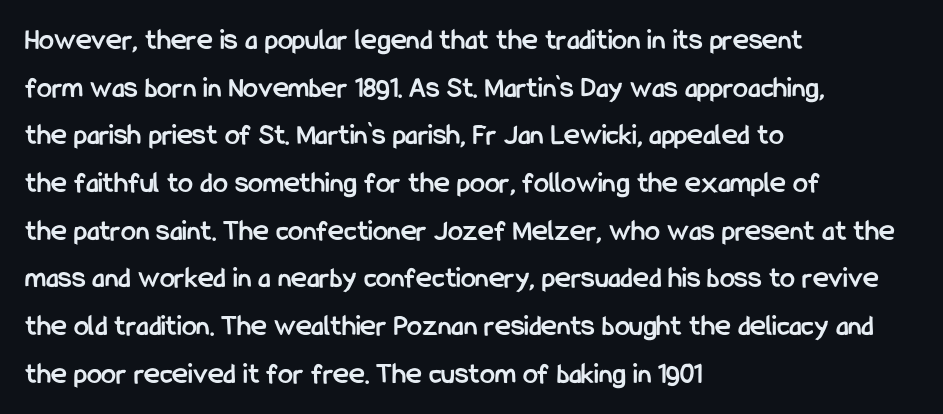
{"serif": "no", "italic": "no", "bold": "yes", "weight": "semibold", "width": "condensed", "stroke_contrast": "low", "x_height": "medium", "monospaced": "no", "underline": "no", "align": "left", "line_spacing": "normal", "line_spacing_ratio": 1.59, "letter_spacing": "normal", "letter_spacing_em": 0.0, "glyph_px": 30}
